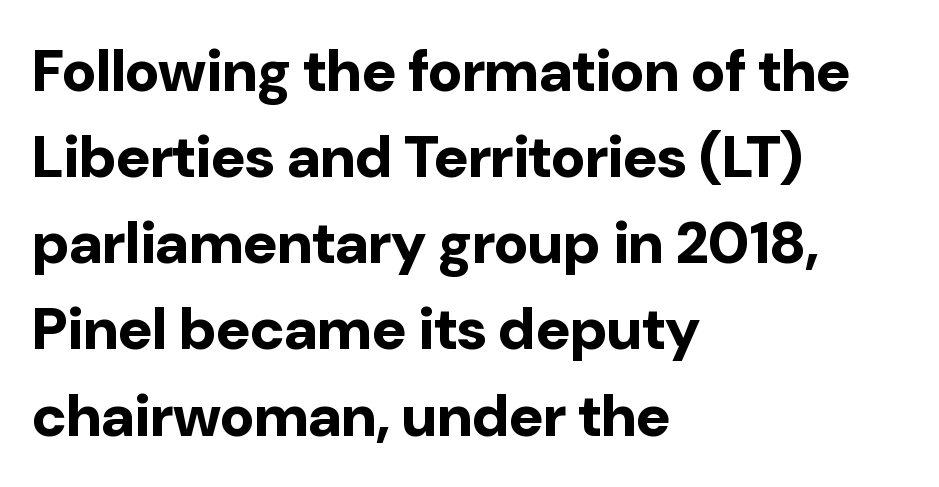
Between one letter and the next there's only the usual sliver of space. Reading down the block, your eye returns to a fixed left position each line. The letters advance in unequal steps, a hallmark of proportional type. The characters display no serif detailing; their extremities are plain. Leading matches the norm, producing a regular column.
